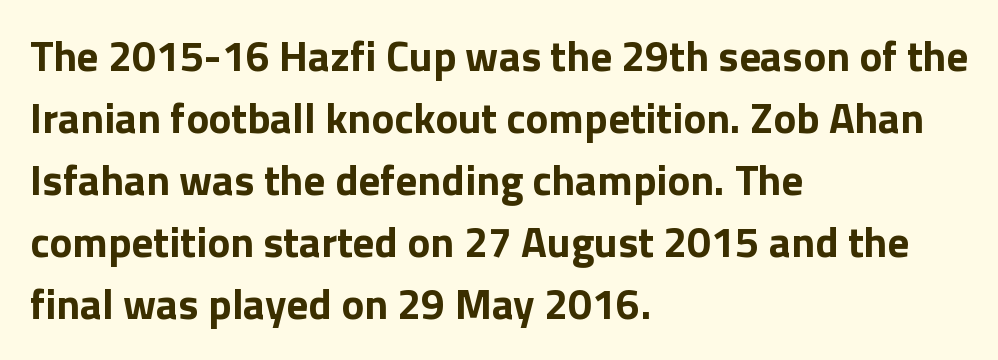
{"serif": "no", "italic": "no", "bold": "yes", "weight": "bold", "width": "normal", "stroke_contrast": "low", "x_height": "medium", "monospaced": "no", "underline": "no", "align": "left", "line_spacing": "normal", "line_spacing_ratio": 1.44, "letter_spacing": "normal", "letter_spacing_em": 0.0, "glyph_px": 43}
